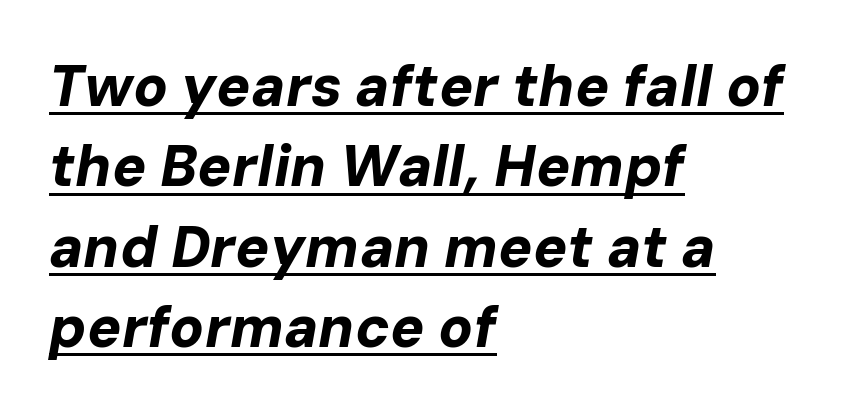
The image shows 57 px bold type, italic (leaning right); set left-aligned, normal line spacing (1.41x), normal letter spacing, underlined; low stroke contrast and a medium x-height.
